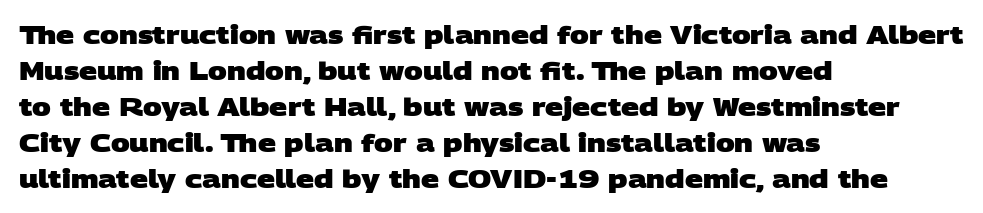
Look at the tracking — it's just the regular setting, nothing added. Honestly, the row spacing looks completely unremarkable. Plain, unruled lines of type. The compositor pushed each line to the left boundary. I'd describe the lettering as bold — thick and assertive.
